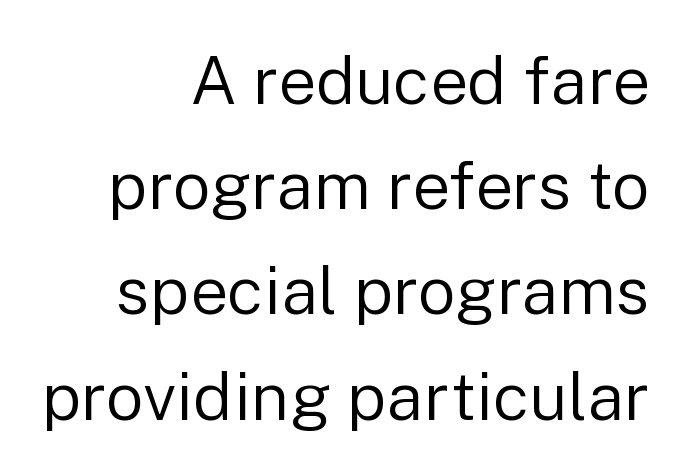
The image shows 67 px regular-weight sans-serif type, upright; set right-aligned, normal line spacing (1.57x), normal letter spacing, not underlined; low stroke contrast and a medium x-height.
